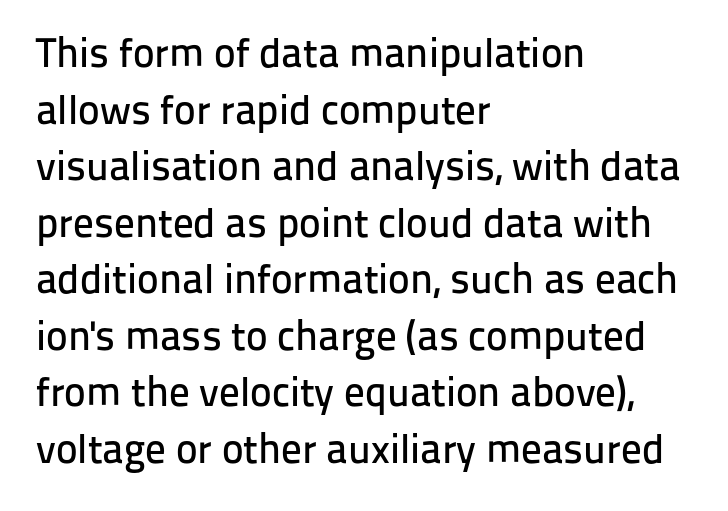
Reading down the block, your eye returns to a fixed left position each line. Note: no serifs on the glyphs. Caption: standard tracking, unaltered. These lines sit exactly where default settings would place them. Is this a fixed-width face? No — the glyphs have proportional, varying widths. Plain, unruled lines of type.
